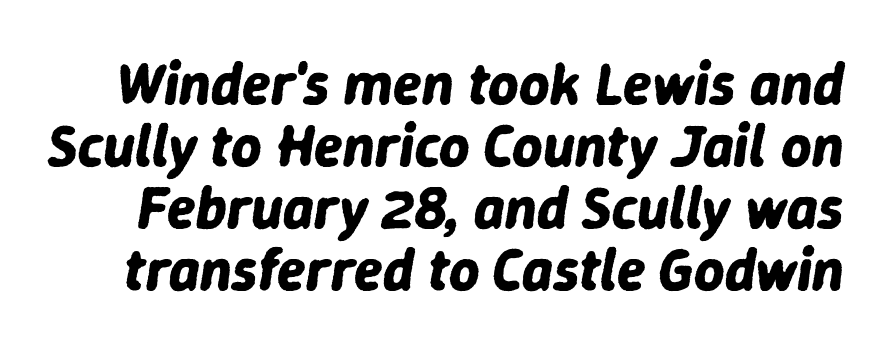
Q: Is the text bold? A: Yes.
Q: Is the text italic (slanted)? A: Yes, it leans right by about 9 degrees.
Q: Is the text underlined? A: No.
Q: Is the spacing between letters normal or unusually wide? A: Normal.
Q: Is the spacing between lines tight, normal or loose? A: Tight.
Q: Width (condensed, normal, or wide)? A: Normal.
Q: Stroke contrast? A: Low.
Q: x-height? A: Medium.
Q: Monospaced? A: No.
